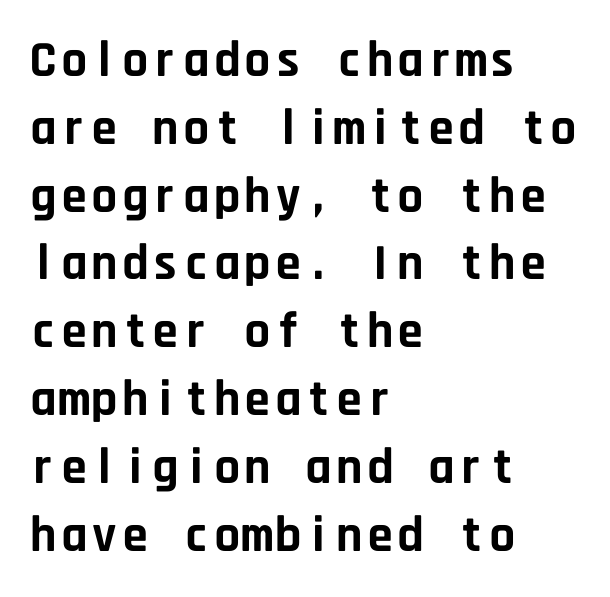
Q: Is the text bold? A: Yes.
Q: Is the text italic (slanted)? A: No, it is upright.
Q: Is the typeface a serif or a sans-serif typeface? A: Sans-serif.
Q: Is the text underlined? A: No.
Q: How is the paragraph aligned? A: Left-aligned.
Q: Is the spacing between letters normal or unusually wide? A: Normal.
Q: Is the spacing between lines tight, normal or loose? A: Normal.
Q: Width (condensed, normal, or wide)? A: Normal.
Q: Stroke contrast? A: Low.
Q: x-height? A: Large.
Q: Monospaced? A: Yes.
